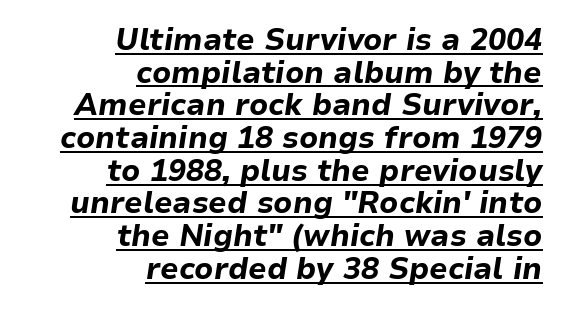
{"italic": "yes", "lean": "right", "slant_degrees": 9, "bold": "yes", "weight": "bold", "width": "normal", "stroke_contrast": "low", "x_height": "medium", "monospaced": "no", "underline": "yes", "align": "right", "line_spacing": "tight", "line_spacing_ratio": 1.09, "letter_spacing": "normal", "letter_spacing_em": 0.0, "glyph_px": 30}
